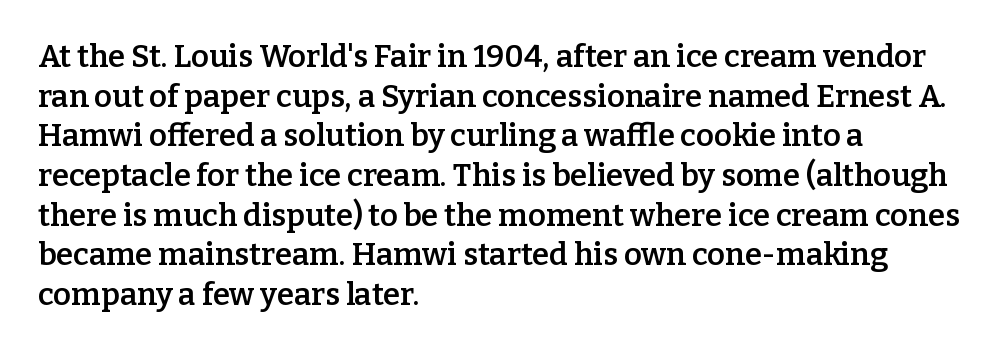
{"serif": "yes", "italic": "no", "bold": "semi", "weight": "semibold", "width": "normal", "stroke_contrast": "low", "x_height": "medium", "monospaced": "no", "underline": "no", "align": "left", "line_spacing": "normal", "line_spacing_ratio": 1.28, "letter_spacing": "normal", "letter_spacing_em": 0.0, "glyph_px": 31}
